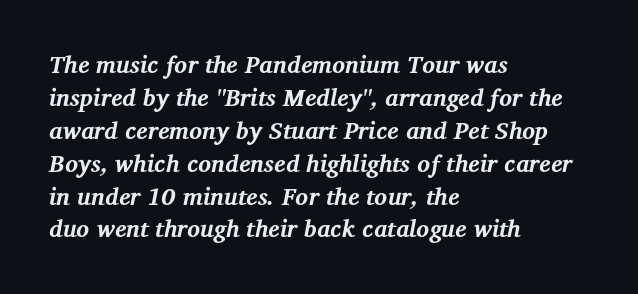
{"italic": "yes", "lean": "right", "slant_degrees": 12, "bold": "yes", "underline": "no", "align": "left", "line_spacing": "normal", "line_spacing_ratio": 1.37, "letter_spacing": "normal", "letter_spacing_em": 0.0, "glyph_px": 24}
